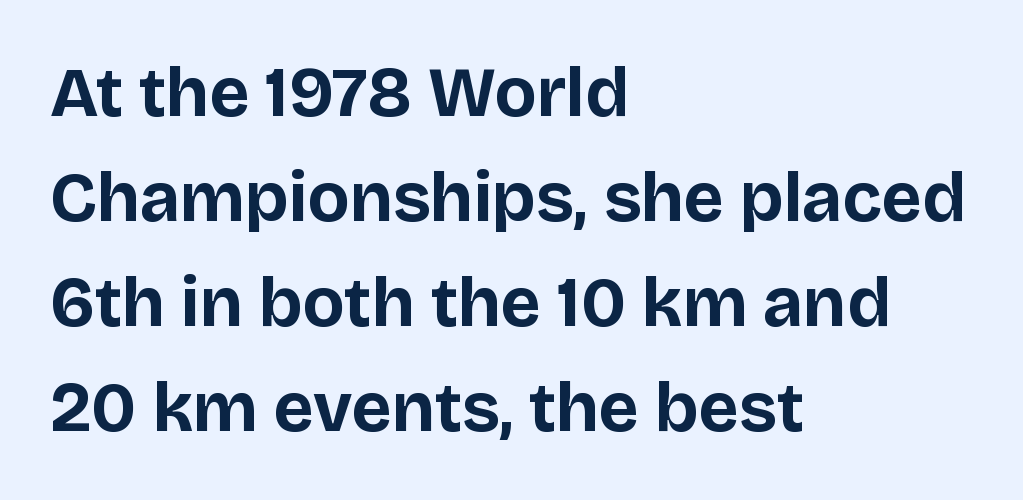
The words here are not underlined. Spacing between characters is what you'd get straight out of the box. Whoever set this chose a conventional vertical rhythm. The type family on display is of the sans-serif kind. The strokes are fattened all the way to bold.
